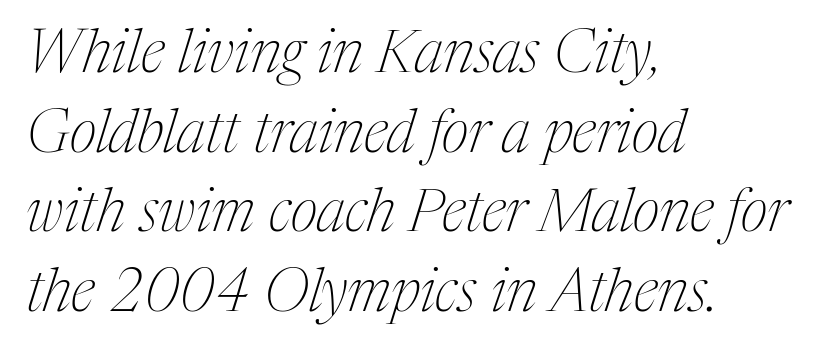
The image shows 59 px thin, condensed serif type, italic (leaning right); set left-aligned, normal line spacing (1.35x), normal letter spacing, not underlined; medium stroke contrast and a medium x-height.
